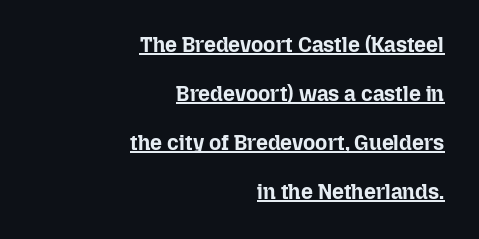
{"italic": "no", "bold": "yes", "underline": "yes", "align": "right", "line_spacing": "loose", "line_spacing_ratio": 2.33, "letter_spacing": "normal", "letter_spacing_em": 0.0, "glyph_px": 21}
